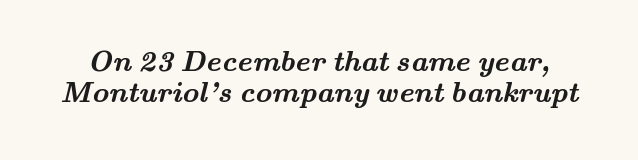
Q: Is the text bold? A: Yes.
Q: Is the typeface a serif or a sans-serif typeface? A: Serif.
Q: Is the text underlined? A: No.
Q: Is the spacing between letters normal or unusually wide? A: Normal.
Q: Is the spacing between lines tight, normal or loose? A: Tight.
Q: Width (condensed, normal, or wide)? A: Wide.
Q: Stroke contrast? A: Medium.
Q: x-height? A: Small.
Q: Monospaced? A: No.
